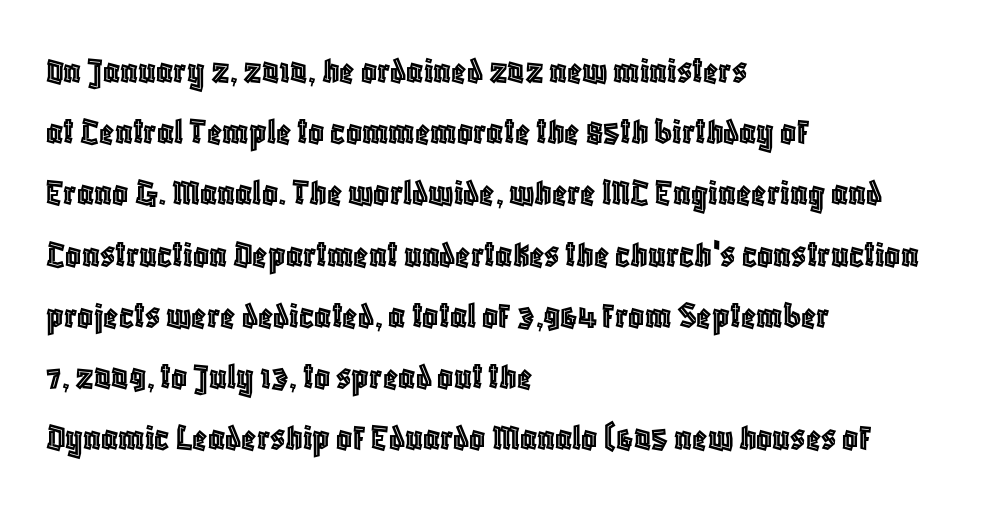
{"italic": "no", "width": "condensed", "x_height": "large", "monospaced": "no", "underline": "no", "align": "left", "line_spacing": "normal", "line_spacing_ratio": 1.57, "letter_spacing": "normal", "letter_spacing_em": 0.0, "glyph_px": 39}
